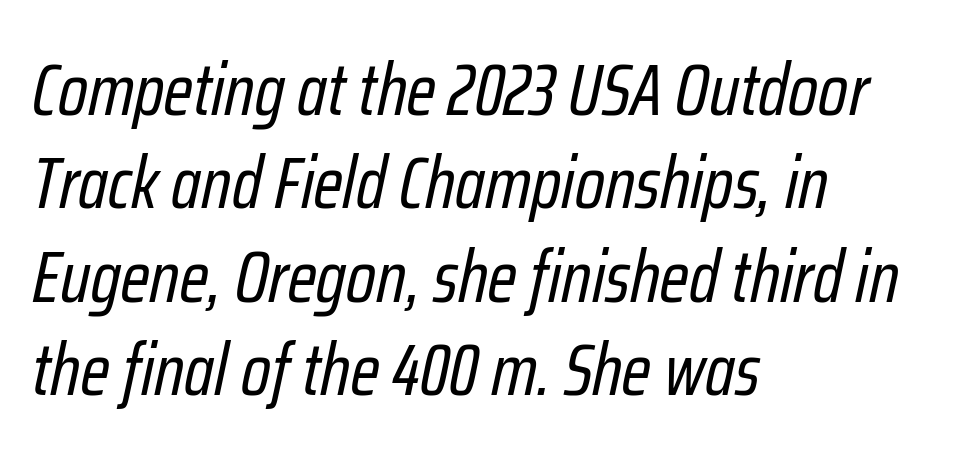
The text carries the slant typical of an italic or oblique font. No extra tracking has been applied to these lines. Horizontal alignment here is leftward, the default for most running prose. Stroke mass is kept to a normal reading level or below. The leading is moderate, giving the passage an even texture. The space beneath each line is pristine and unruled.
